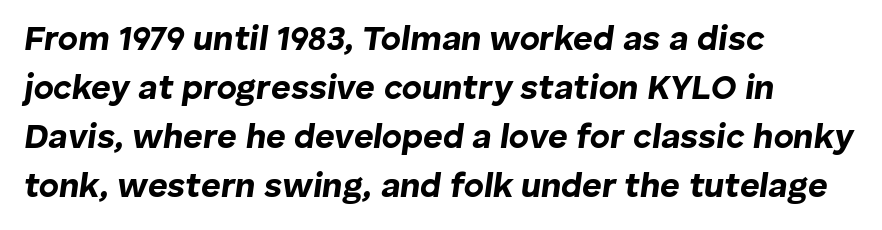
The zone under the glyphs is completely vacant. Heavy-handed strokes throughout: this text is bold. Where is the straight margin? On the left. Slant detected: the letters are inclined. This sample uses plain, unmodified letter spacing. A typesetter would call this leading conventional body-copy spacing.
